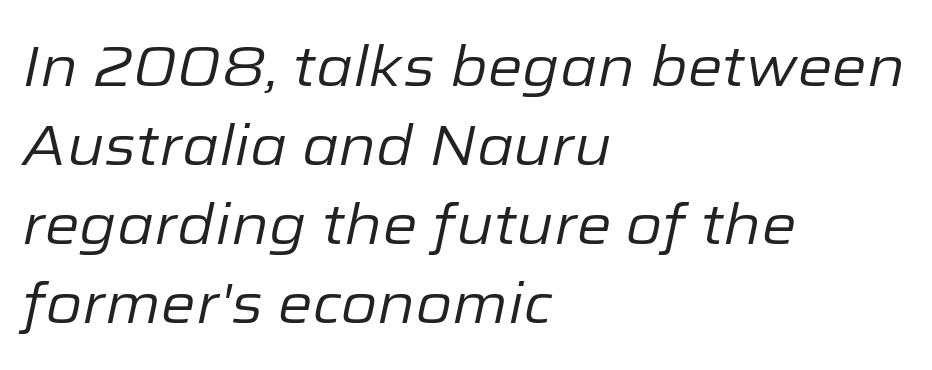
Think standard paragraph weight, or any step lighter than that. Line spacing here is normal. The passage shown has conventional tracking throughout. The face used here has a pronounced slope to its letters. The zone under the glyphs is completely vacant. Does the copy run flush right? No — it runs flush left.
